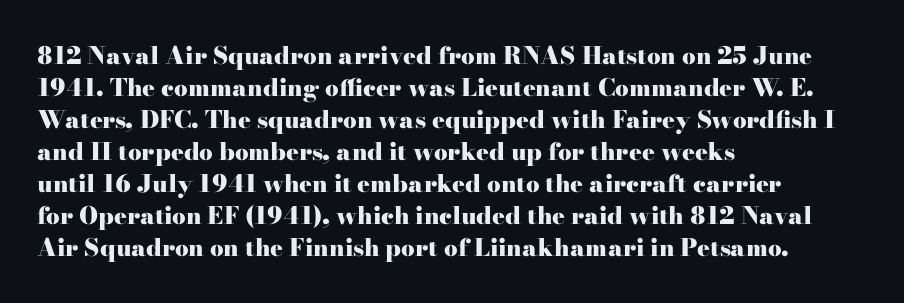
{"italic": "no", "bold": "yes", "underline": "no", "align": "left", "line_spacing": "normal", "line_spacing_ratio": 1.33, "letter_spacing": "normal", "letter_spacing_em": 0.0, "glyph_px": 24}
